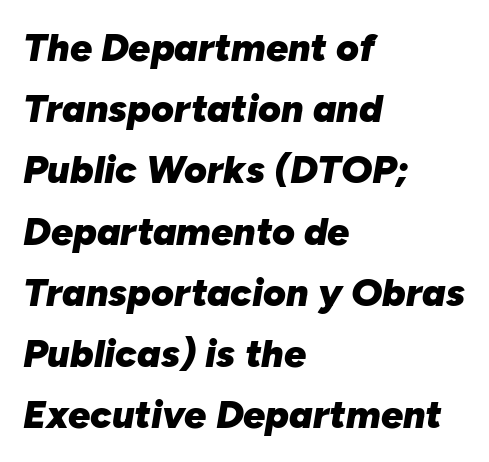
The image shows 39 px heavy type, italic (leaning right); set left-aligned, normal line spacing (1.57x), normal letter spacing, not underlined; low stroke contrast and a medium x-height.
